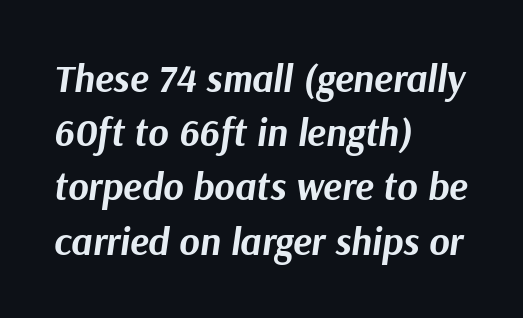
Q: Is the text bold? A: Yes.
Q: Is the text italic (slanted)? A: Yes, it leans right by about 9 degrees.
Q: Is the text underlined? A: No.
Q: How is the paragraph aligned? A: Left-aligned.
Q: Is the spacing between letters normal or unusually wide? A: Normal.
Q: Is the spacing between lines tight, normal or loose? A: Normal.
Q: Width (condensed, normal, or wide)? A: Normal.
Q: Stroke contrast? A: Medium.
Q: x-height? A: Medium.
Q: Monospaced? A: No.
